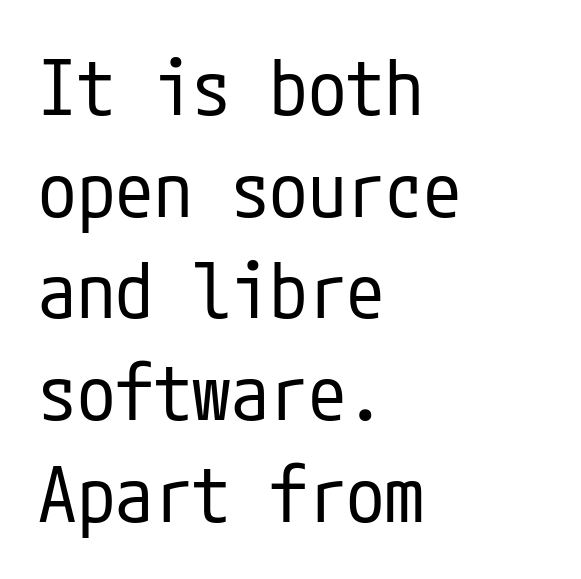
{"serif": "no", "italic": "no", "bold": "no", "weight": "regular", "width": "condensed", "stroke_contrast": "low", "x_height": "medium", "underline": "no", "align": "left", "line_spacing": "normal", "line_spacing_ratio": 1.32, "letter_spacing": "normal", "letter_spacing_em": 0.0, "glyph_px": 77}
